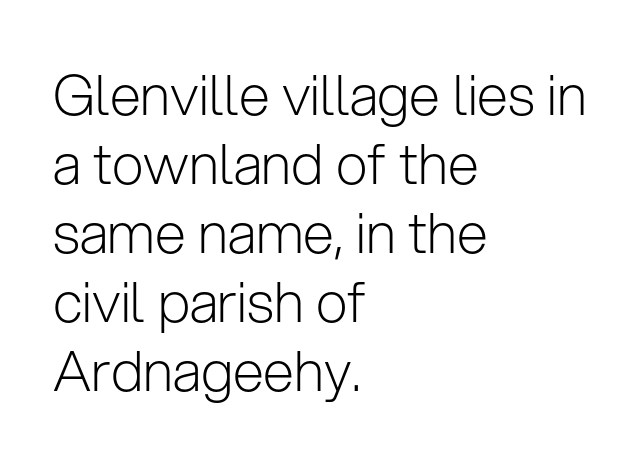
The image shows 56 px light sans-serif type, upright; set left-aligned, line spacing 1.23x, normal letter spacing, not underlined; low stroke contrast and a medium x-height.
